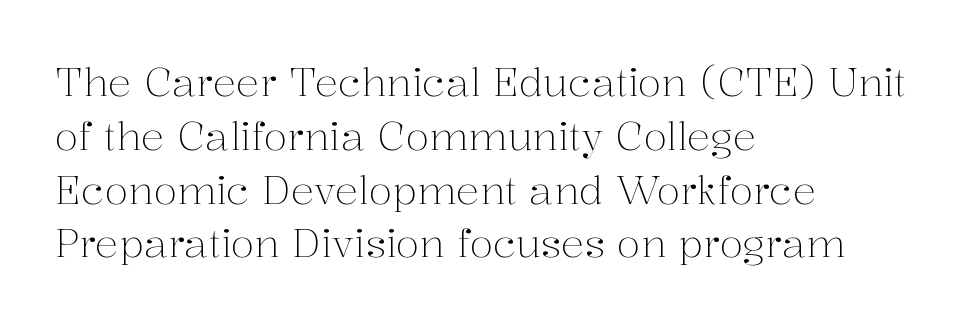
Which margin do the lines hug? The left one — the right edge is uneven. These lines were composed using upright roman letters. Is this a heavy cut? Hardly; it is regular or lighter. The strip under each line holds only bare page. Here the designer chose a conventional face with non-uniform glyph widths.
